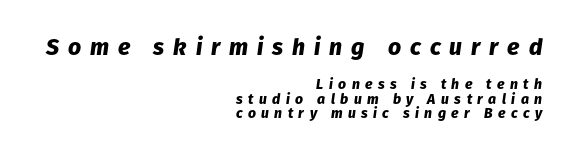
The image shows 23 px bold type, italic (leaning right); set right-aligned, tight line spacing (1.04x), unusually wide letter spacing (+0.39 em), not underlined; the first (top) block is 1.64x larger.
